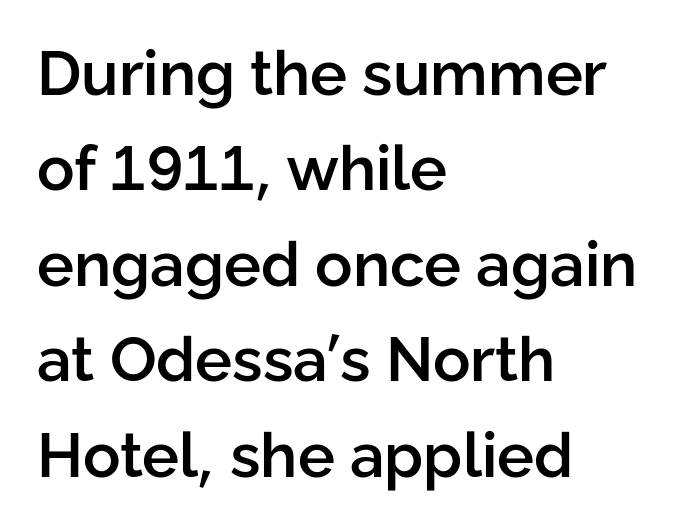
{"serif": "no", "italic": "no", "bold": "semi", "weight": "semibold", "width": "normal", "stroke_contrast": "low", "x_height": "medium", "monospaced": "no", "underline": "no", "align": "left", "line_spacing": "normal", "line_spacing_ratio": 1.54, "letter_spacing": "normal", "letter_spacing_em": 0.0, "glyph_px": 62}
